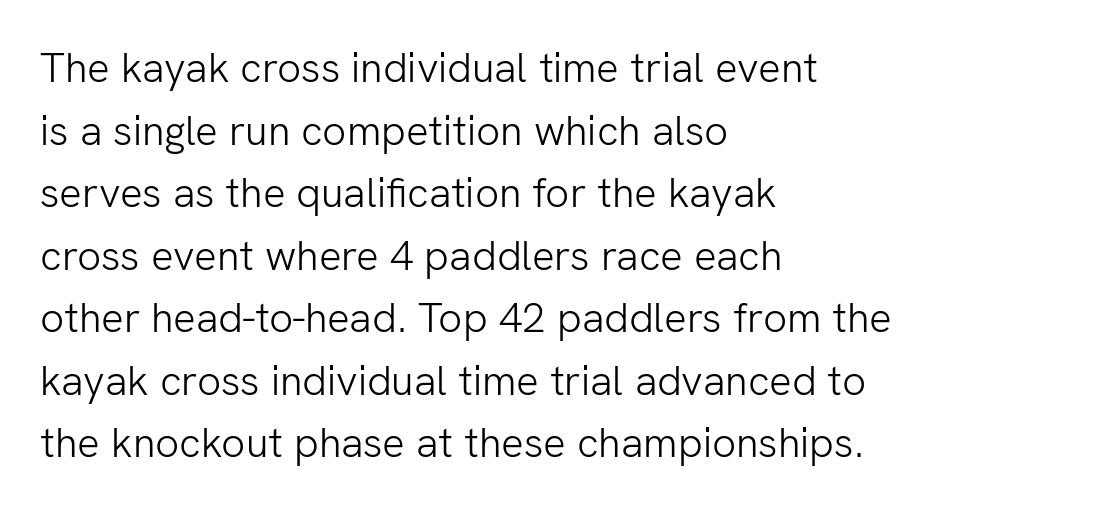
Q: Is the text bold? A: No.
Q: Is the text italic (slanted)? A: No, it is upright.
Q: Is the typeface a serif or a sans-serif typeface? A: Sans-serif.
Q: Is the text underlined? A: No.
Q: How is the paragraph aligned? A: Left-aligned.
Q: Is the spacing between letters normal or unusually wide? A: Normal.
Q: Is the spacing between lines tight, normal or loose? A: Normal.
Q: Width (condensed, normal, or wide)? A: Normal.
Q: Stroke contrast? A: Low.
Q: x-height? A: Medium.
Q: Monospaced? A: No.
